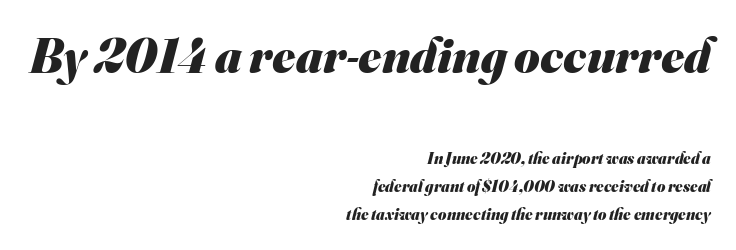
{"serif": "no", "bold": "yes", "weight": "heavy", "width": "normal", "stroke_contrast": "medium", "x_height": "small", "monospaced": "no", "underline": "no", "align": "right", "line_spacing_ratio": 1.72, "letter_spacing": "normal", "letter_spacing_em": 0.0, "larger_block": "first", "size_ratio": 3.06, "glyph_px": 49}
